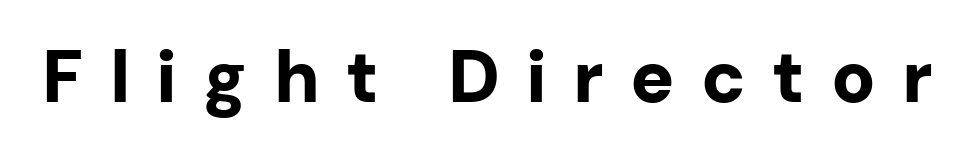
The image shows 73 px bold sans-serif type, upright; set unusually wide letter spacing (+0.36 em), not underlined; low stroke contrast and a medium x-height.
